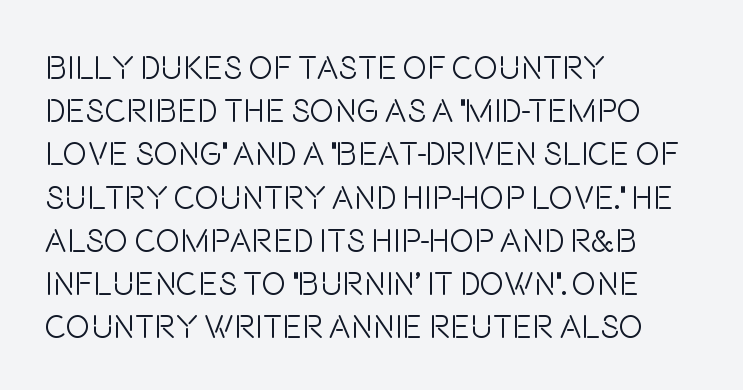
{"serif": "no", "italic": "no", "bold": "no", "weight": "light", "width": "condensed", "stroke_contrast": "low", "x_height": "large", "monospaced": "no", "underline": "no", "align": "left", "line_spacing": "normal", "line_spacing_ratio": 1.31, "letter_spacing": "normal", "letter_spacing_em": 0.0, "glyph_px": 33}
